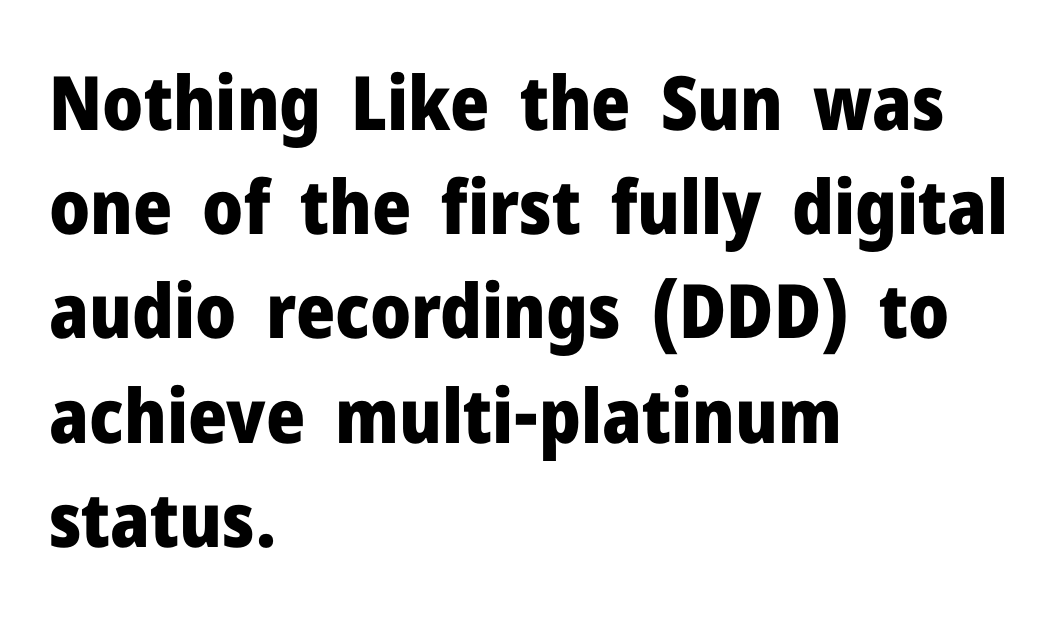
{"serif": "no", "italic": "no", "bold": "yes", "weight": "heavy", "width": "normal", "stroke_contrast": "low", "x_height": "medium", "monospaced": "no", "underline": "no", "align": "left", "line_spacing": "normal", "line_spacing_ratio": 1.39, "letter_spacing": "normal", "letter_spacing_em": 0.0, "glyph_px": 75}
